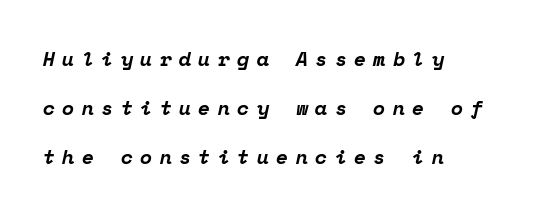
The image shows 20 px bold type, italic (leaning right); set left-aligned, loose line spacing (2.46x), unusually wide letter spacing (+0.36 em), not underlined.
